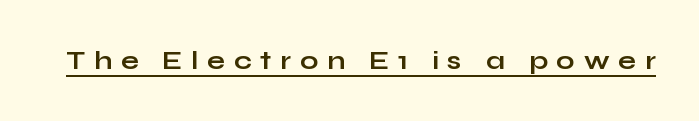
The image shows 26 px bold type, upright; set unusually wide letter spacing (+0.34 em), underlined.
